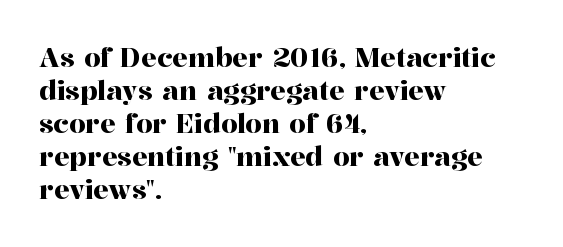
{"italic": "no", "underline": "no", "align": "left", "line_spacing": "normal", "line_spacing_ratio": 1.27, "letter_spacing": "normal", "letter_spacing_em": 0.0, "glyph_px": 26}
